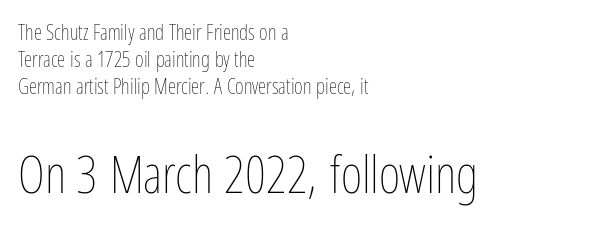
Q: Is the text bold? A: No.
Q: Is the text italic (slanted)? A: No, it is upright.
Q: Is the text underlined? A: No.
Q: How is the paragraph aligned? A: Left-aligned.
Q: Is the spacing between letters normal or unusually wide? A: Normal.
Q: Is the spacing between lines tight, normal or loose? A: Normal.
Q: Which block of text is set in a larger size, the first (top) or the second (bottom)? A: The second (bottom) one.
Q: Width (condensed, normal, or wide)? A: Condensed.
Q: Stroke contrast? A: Low.
Q: x-height? A: Medium.
Q: Monospaced? A: No.
